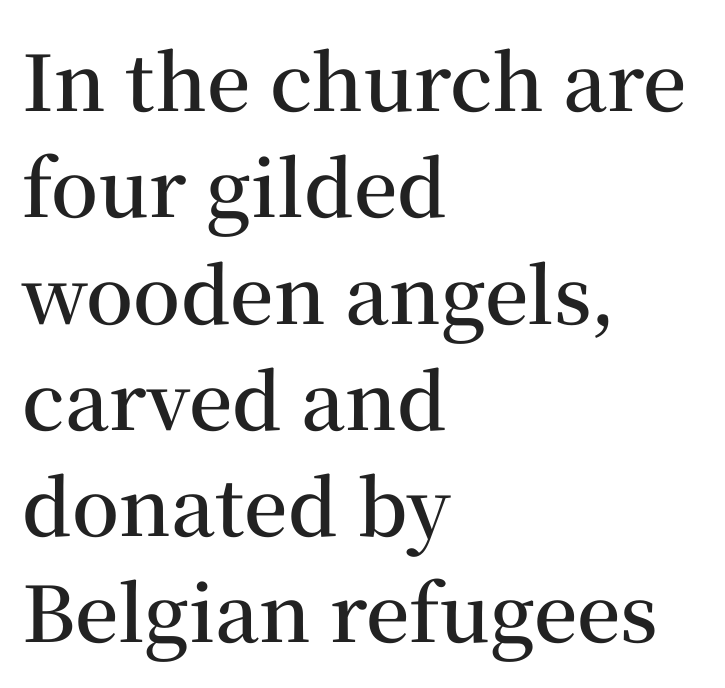
Q: Is the text bold? A: Semi-bold.
Q: Is the text italic (slanted)? A: No, it is upright.
Q: Is the typeface a serif or a sans-serif typeface? A: Serif.
Q: Is the text underlined? A: No.
Q: How is the paragraph aligned? A: Left-aligned.
Q: Is the spacing between letters normal or unusually wide? A: Normal.
Q: Is the spacing between lines tight, normal or loose? A: Normal.
Q: Width (condensed, normal, or wide)? A: Normal.
Q: Stroke contrast? A: Medium.
Q: x-height? A: Medium.
Q: Monospaced? A: No.
